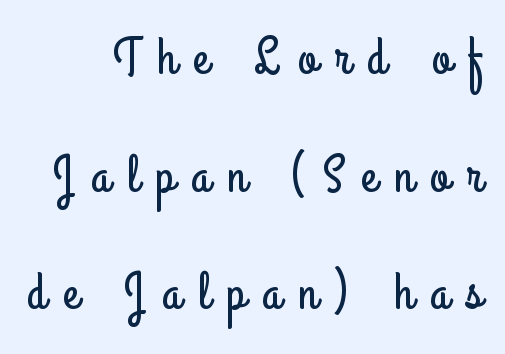
Q: Is the typeface a serif or a sans-serif typeface? A: Sans-serif.
Q: Is the text underlined? A: No.
Q: Is the spacing between letters normal or unusually wide? A: Unusually wide.
Q: Is the spacing between lines tight, normal or loose? A: Loose.
Q: Width (condensed, normal, or wide)? A: Condensed.
Q: Stroke contrast? A: Low.
Q: x-height? A: Small.
Q: Monospaced? A: No.
